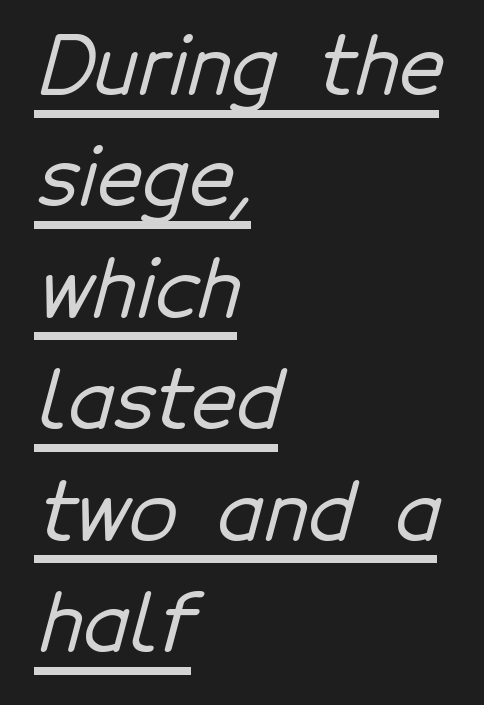
Q: Is the typeface a serif or a sans-serif typeface? A: Sans-serif.
Q: Is the text underlined? A: Yes.
Q: How is the paragraph aligned? A: Left-aligned.
Q: Is the spacing between letters normal or unusually wide? A: Normal.
Q: Is the spacing between lines tight, normal or loose? A: Normal.
Q: Width (condensed, normal, or wide)? A: Normal.
Q: Stroke contrast? A: Low.
Q: x-height? A: Medium.
Q: Monospaced? A: No.
